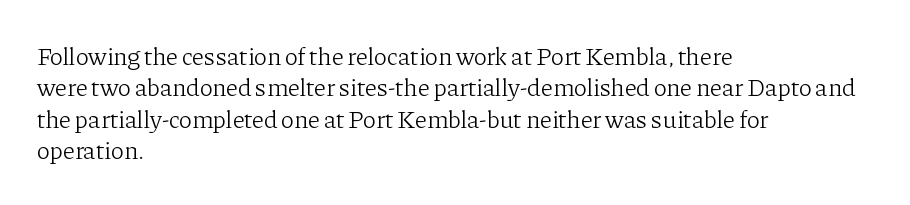
Q: Is the text bold? A: No.
Q: Is the text italic (slanted)? A: No, it is upright.
Q: Is the text underlined? A: No.
Q: How is the paragraph aligned? A: Left-aligned.
Q: Is the spacing between letters normal or unusually wide? A: Normal.
Q: Is the spacing between lines tight, normal or loose? A: Normal.
